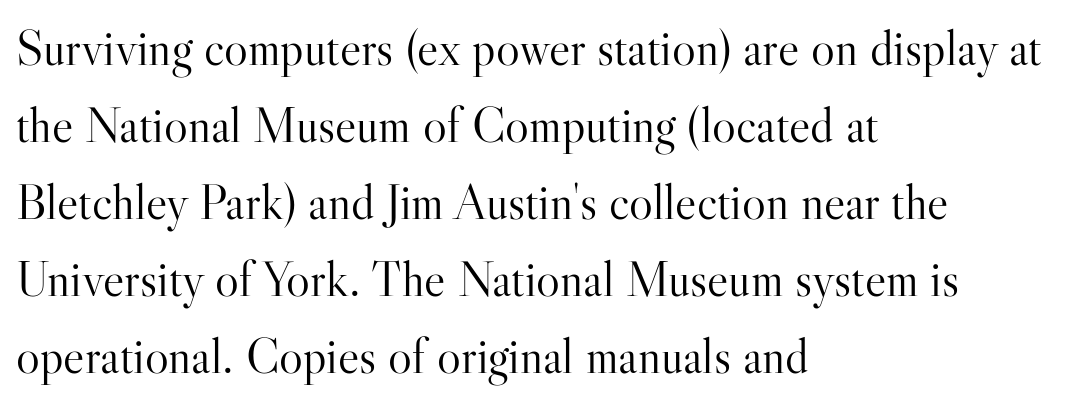
Q: Is the text bold? A: No.
Q: Is the text italic (slanted)? A: No, it is upright.
Q: Is the typeface a serif or a sans-serif typeface? A: Serif.
Q: Is the text underlined? A: No.
Q: How is the paragraph aligned? A: Left-aligned.
Q: Is the spacing between letters normal or unusually wide? A: Normal.
Q: Is the spacing between lines tight, normal or loose? A: Normal.
Q: Width (condensed, normal, or wide)? A: Normal.
Q: Stroke contrast? A: High.
Q: x-height? A: Small.
Q: Monospaced? A: No.
